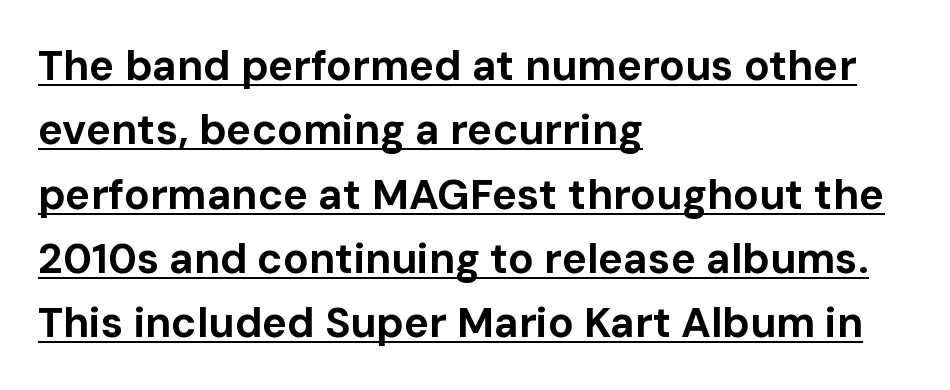
Honestly, the underline is the first thing you notice here. Nope, no serifs anywhere on these letters. Typesetter's note: full bold, strokes at maximum text heaviness. Tracking here is standard; glyphs follow each other at the usual distance.
